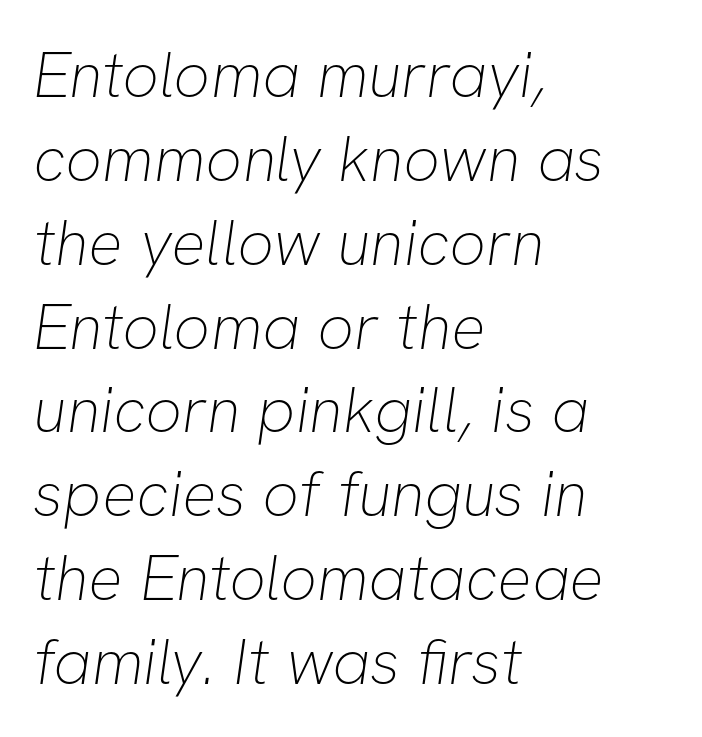
The image shows 64 px thin sans-serif type; set left-aligned, normal line spacing (1.31x), normal letter spacing, not underlined; low stroke contrast and a medium x-height.
